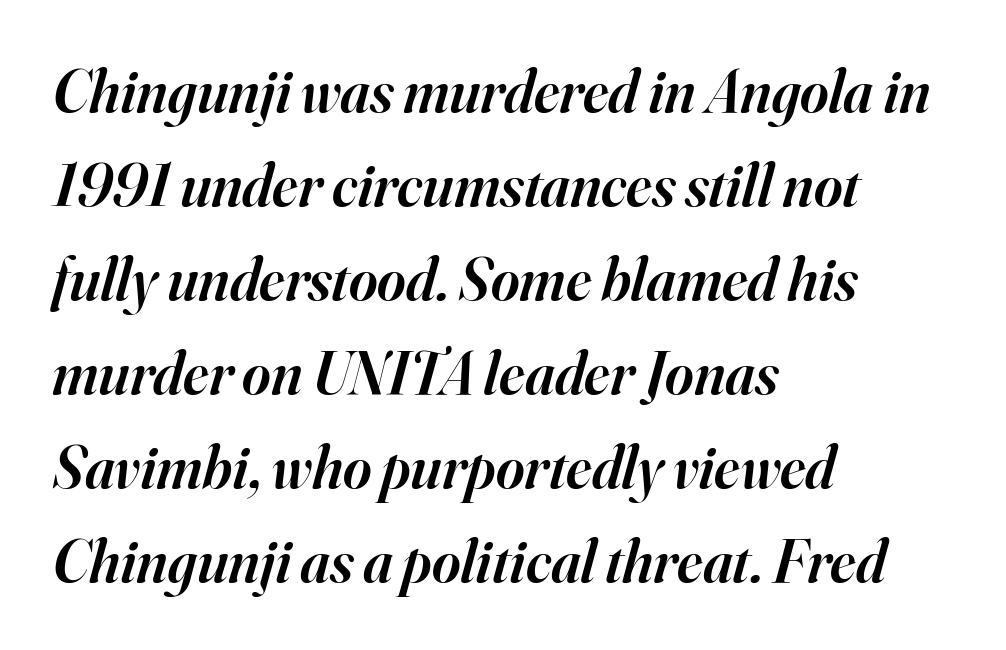
Type without underlining. Interline gaps are of average width in this sample. The rendering shows small feet on the letterforms — a serif design. These lines carry some extra weight — a demibold, not a full bold. Students, note that the glyphs here touch the page at normal intervals. Where is the straight margin? On the left.
